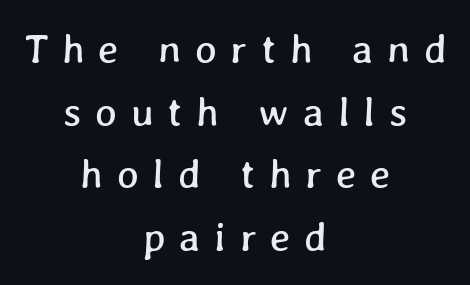
The image shows 41 px text type; set centered, normal line spacing (1.53x), unusually wide letter spacing (+0.34 em), not underlined; low stroke contrast and a medium x-height.
